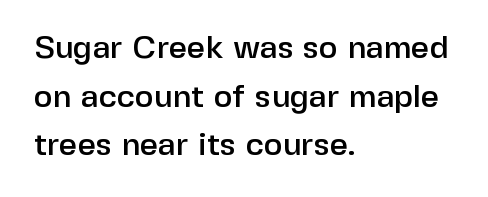
Q: Is the text italic (slanted)? A: No, it is upright.
Q: Is the typeface a serif or a sans-serif typeface? A: Sans-serif.
Q: Is the text underlined? A: No.
Q: How is the paragraph aligned? A: Left-aligned.
Q: Is the spacing between letters normal or unusually wide? A: Normal.
Q: Is the spacing between lines tight, normal or loose? A: Normal.
Q: Width (condensed, normal, or wide)? A: Normal.
Q: Stroke contrast? A: Low.
Q: x-height? A: Medium.
Q: Monospaced? A: No.
